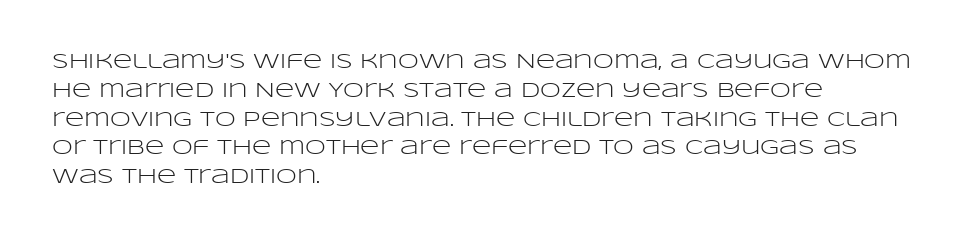
{"italic": "no", "bold": "no", "underline": "no", "align": "left", "line_spacing": "normal", "line_spacing_ratio": 1.37, "letter_spacing": "normal", "letter_spacing_em": 0.0, "glyph_px": 21}
